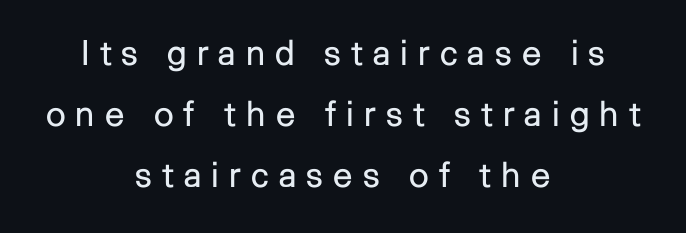
Quick note: not italic, upright. Descender tails drop into unmarked territory. The characters display no serif detailing; their extremities are plain. This sample has the flowing, uneven cadence of proportional lettering.
